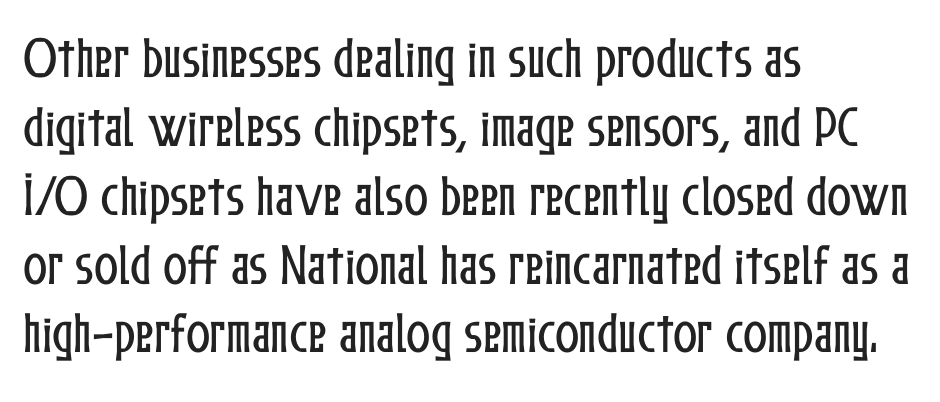
The passage shown is typed in a proportional face where columns would drift. Alignment: flush left. How are the letters spaced? Ordinarily, with no added tracking. Nope, not italic — everything's standing straight. Baseline-to-baseline distance is the conventional proportion of letter height. Underlining? Definitely not there.
